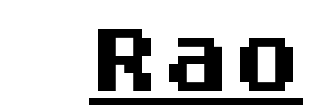
{"serif": "no", "italic": "no", "bold": "yes", "weight": "heavy", "width": "normal", "stroke_contrast": "medium", "x_height": "large", "monospaced": "yes", "underline": "yes", "letter_spacing": "normal", "letter_spacing_em": 0.0, "glyph_px": 71}
